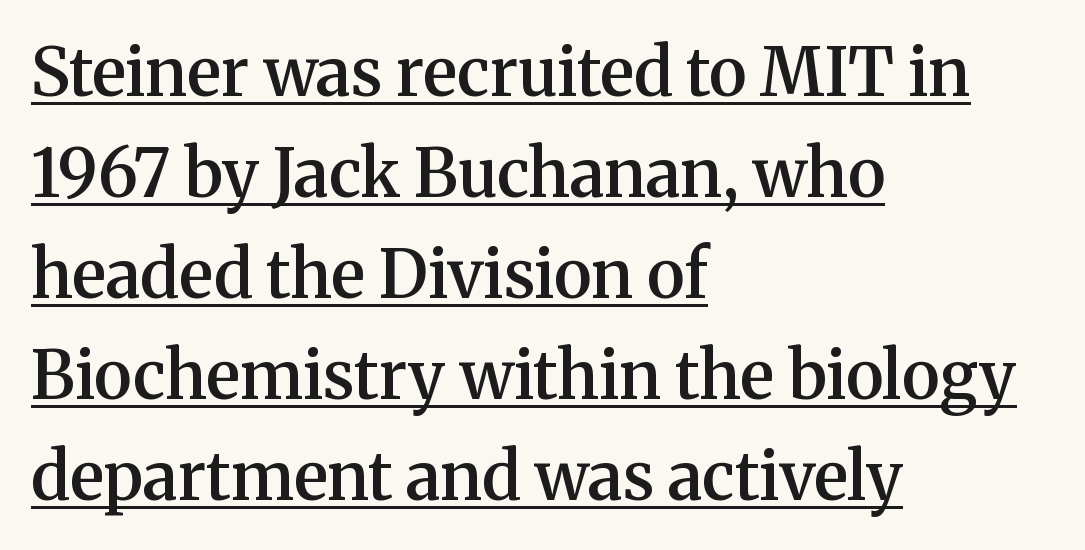
{"serif": "yes", "italic": "no", "bold": "semi", "weight": "semibold", "width": "normal", "stroke_contrast": "medium", "x_height": "medium", "monospaced": "no", "underline": "yes", "align": "left", "line_spacing": "normal", "line_spacing_ratio": 1.53, "letter_spacing": "normal", "letter_spacing_em": 0.0, "glyph_px": 66}
